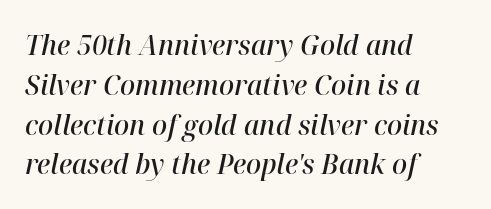
Q: Is the text bold? A: Semi-bold.
Q: Is the text italic (slanted)? A: Yes, it leans right by about 12 degrees.
Q: Is the text underlined? A: No.
Q: How is the paragraph aligned? A: Left-aligned.
Q: Is the spacing between letters normal or unusually wide? A: Normal.
Q: Is the spacing between lines tight, normal or loose? A: Normal.
Q: Width (condensed, normal, or wide)? A: Normal.
Q: Stroke contrast? A: High.
Q: x-height? A: Medium.
Q: Monospaced? A: No.
